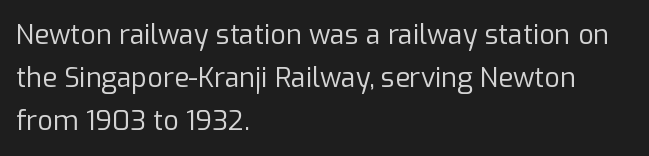
Posture: straight, roman, zero tilt. Notice how descenders clear the ascenders below comfortably — that's standard leading. Visually the block forms a straight wall on the left and a jagged coastline on the right. Descenders hang freely into open space. The type is set solid horizontally, with unmodified tracking. Heft: none added — not bold.
